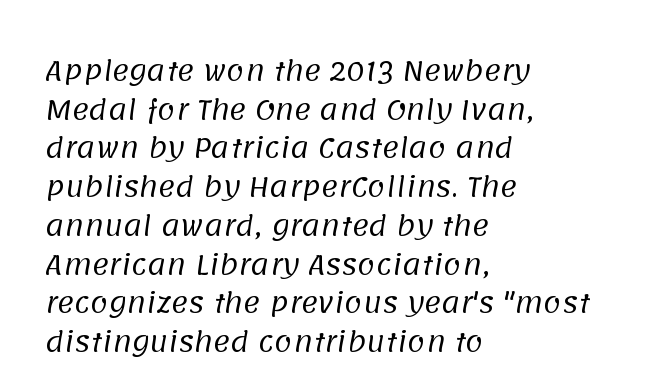
The passage shown stacks its lines at a standard gap. Underline: absent. The typesetter chose a ragged-right arrangement here. Weight class: somewhere from thin through regular.
